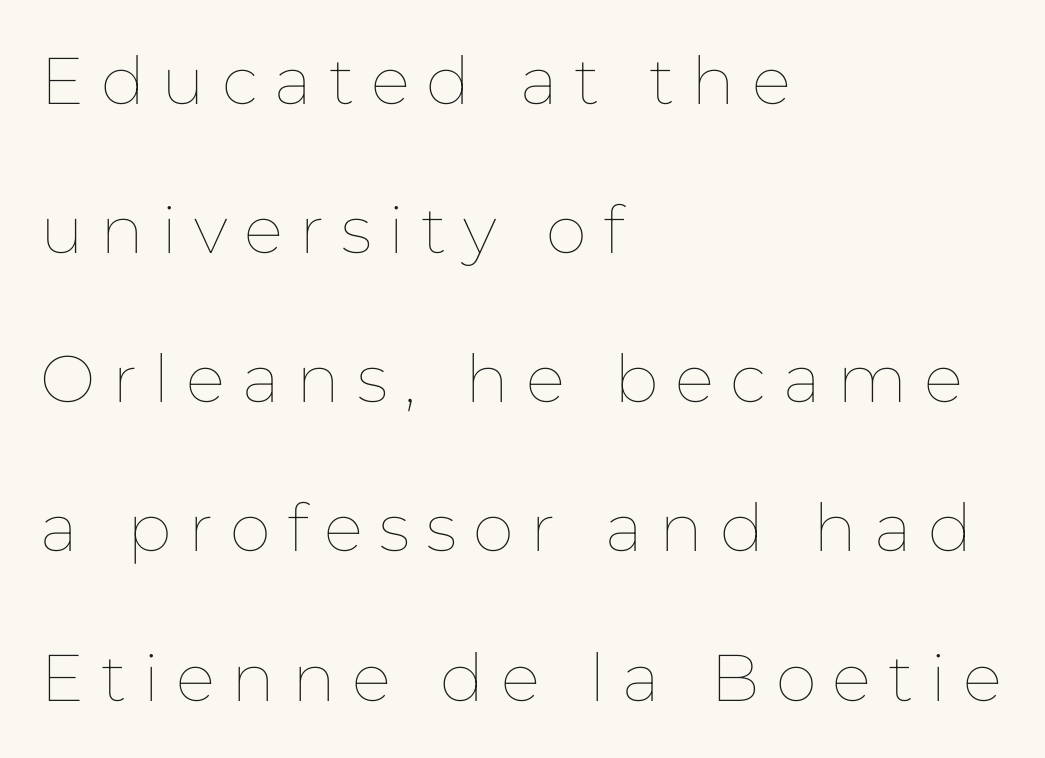
Q: Is the text bold? A: No.
Q: Is the text italic (slanted)? A: No, it is upright.
Q: Is the text underlined? A: No.
Q: How is the paragraph aligned? A: Left-aligned.
Q: Is the spacing between letters normal or unusually wide? A: Unusually wide.
Q: Is the spacing between lines tight, normal or loose? A: Loose.
Q: Width (condensed, normal, or wide)? A: Normal.
Q: Stroke contrast? A: Low.
Q: x-height? A: Medium.
Q: Monospaced? A: No.
